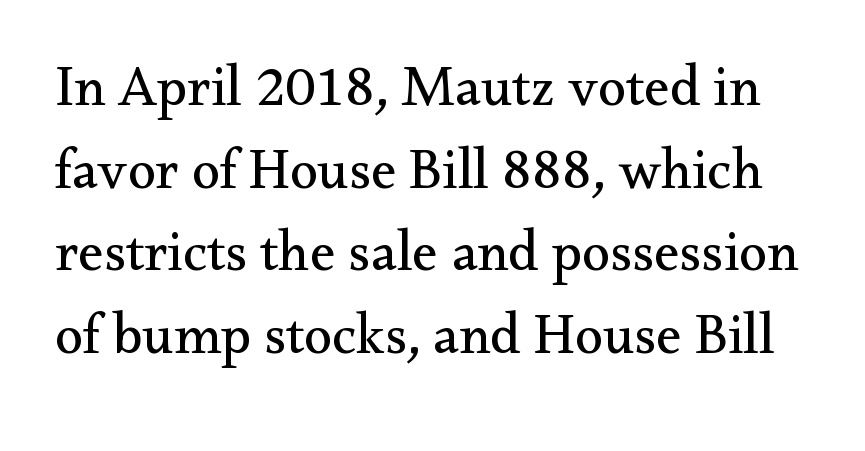
Q: Is the text bold? A: No.
Q: Is the text italic (slanted)? A: No, it is upright.
Q: Is the typeface a serif or a sans-serif typeface? A: Serif.
Q: Is the text underlined? A: No.
Q: Is the spacing between letters normal or unusually wide? A: Normal.
Q: Is the spacing between lines tight, normal or loose? A: Normal.
Q: Width (condensed, normal, or wide)? A: Normal.
Q: Stroke contrast? A: Medium.
Q: x-height? A: Small.
Q: Monospaced? A: No.
